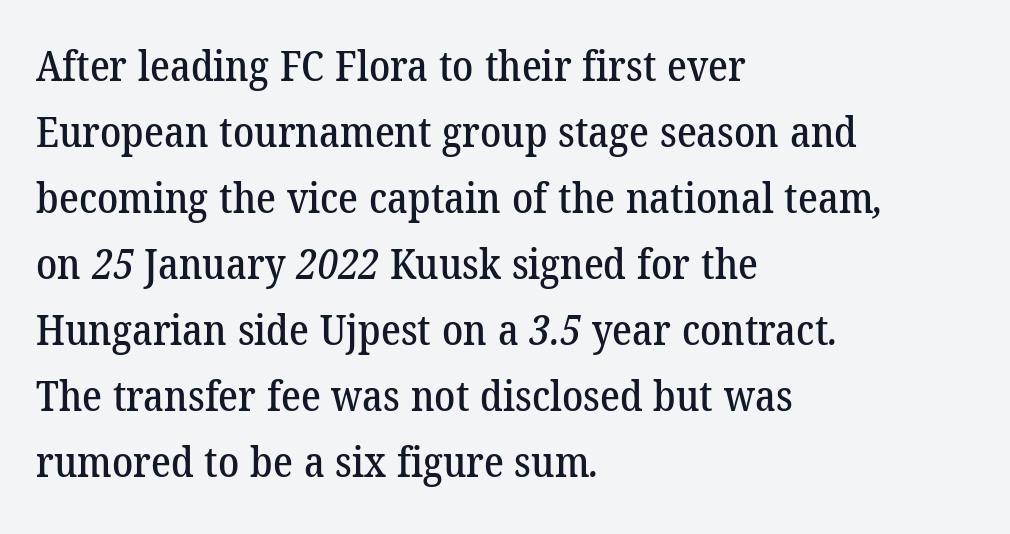
Q: Is the typeface a serif or a sans-serif typeface? A: Serif.
Q: Is the text underlined? A: No.
Q: How is the paragraph aligned? A: Left-aligned.
Q: Is the spacing between letters normal or unusually wide? A: Normal.
Q: Is the spacing between lines tight, normal or loose? A: Normal.
Q: Width (condensed, normal, or wide)? A: Normal.
Q: Stroke contrast? A: Low.
Q: x-height? A: Medium.
Q: Monospaced? A: No.
